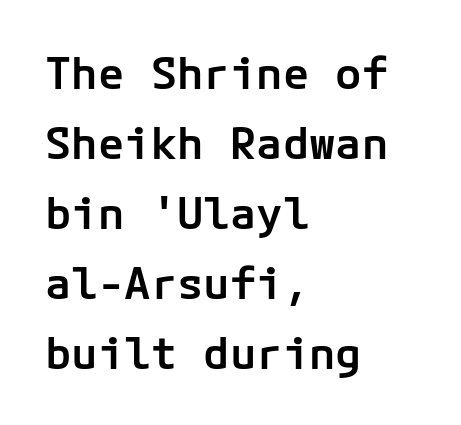
The image shows 44 px semibold sans-serif type, upright; set left-aligned, normal line spacing (1.59x), normal letter spacing, not underlined; low stroke contrast and a medium x-height.
